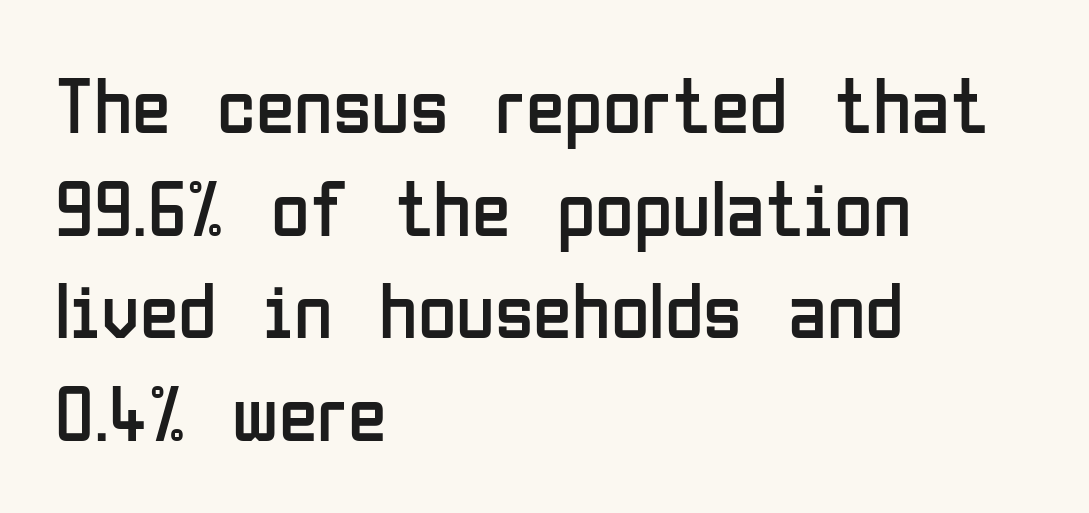
{"serif": "no", "italic": "no", "bold": "no", "weight": "regular", "width": "condensed", "stroke_contrast": "low", "x_height": "medium", "monospaced": "no", "underline": "no", "align": "left", "line_spacing": "normal", "line_spacing_ratio": 1.3, "letter_spacing": "normal", "letter_spacing_em": 0.0, "glyph_px": 79}
